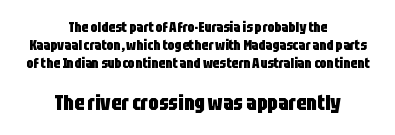
The image shows 21 px bold type, upright; set centered, normal line spacing (1.28x), normal letter spacing, not underlined; the second (bottom) block is 1.5x larger.
